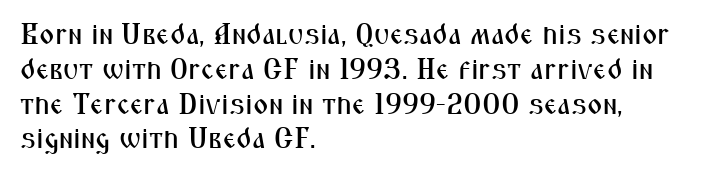
{"serif": "no", "italic": "no", "width": "condensed", "stroke_contrast": "medium", "x_height": "medium", "monospaced": "no", "underline": "no", "align": "left", "line_spacing_ratio": 1.2, "letter_spacing": "normal", "letter_spacing_em": 0.0, "glyph_px": 29}
